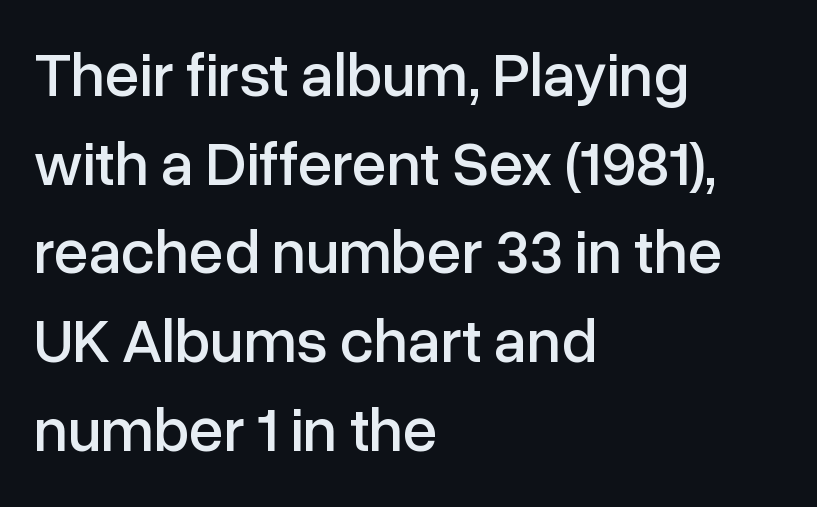
Q: Is the text italic (slanted)? A: No, it is upright.
Q: Is the typeface a serif or a sans-serif typeface? A: Sans-serif.
Q: Is the text underlined? A: No.
Q: How is the paragraph aligned? A: Left-aligned.
Q: Is the spacing between letters normal or unusually wide? A: Normal.
Q: Is the spacing between lines tight, normal or loose? A: Normal.
Q: Width (condensed, normal, or wide)? A: Normal.
Q: Stroke contrast? A: Low.
Q: x-height? A: Medium.
Q: Monospaced? A: No.
